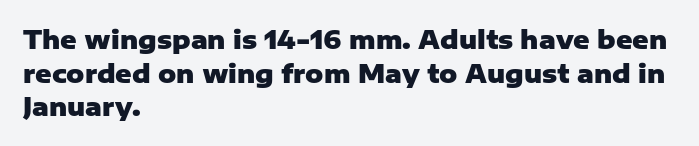
Q: Is the text bold? A: Yes.
Q: Is the text italic (slanted)? A: No, it is upright.
Q: Is the text underlined? A: No.
Q: How is the paragraph aligned? A: Left-aligned.
Q: Is the spacing between letters normal or unusually wide? A: Normal.
Q: Is the spacing between lines tight, normal or loose? A: Normal.
